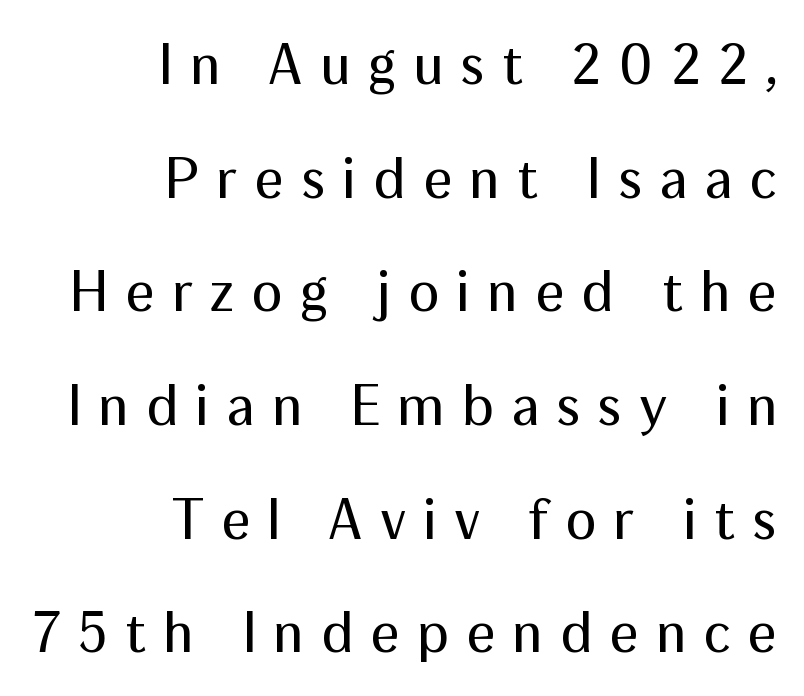
Quick note: underline off. Which margin do the lines hug? The right one — the left edge is uneven. The font sits on the lighter half of the weight spectrum, regular included. Display-style spreading of the glyphs; the letterfit is very open.
